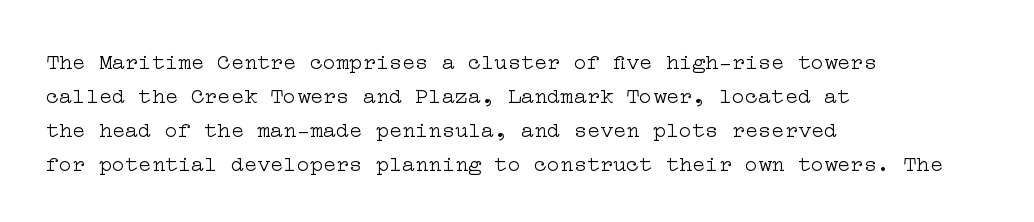
Caption: multi-line text, flush left, ragged right. Rendered with straight, roman letterforms. Beneath every word, the page is bare. Weight: not bold — regular or lighter. Nobody touched the tracking dial on this one. Vertically, the passage feels balanced, rows spaced as you'd expect.
